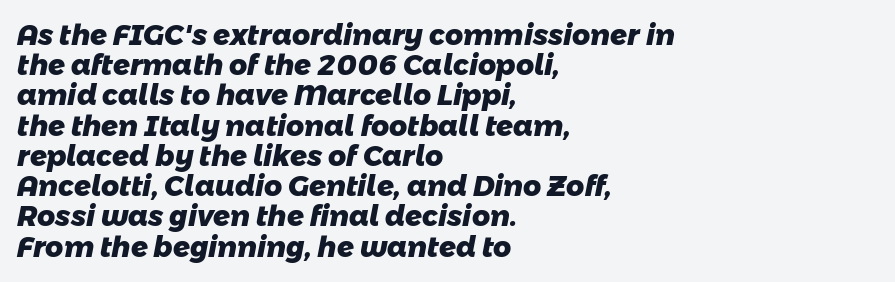
The image shows 28 px heavy sans-serif type; set left-aligned, tight line spacing (1.08x), normal letter spacing, not underlined; low stroke contrast and a medium x-height.
